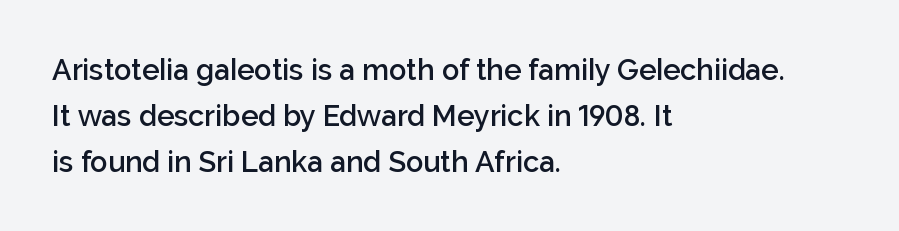
Each letter's strokes conclude bluntly, with no projecting serifs. The ragged edge is on the right, which tells us the setting is flush left. Each letter keeps its own natural width here, so spacing adapts to shape. The letters stand straight up with perfectly vertical stems. Quick note: interline space is typical.
